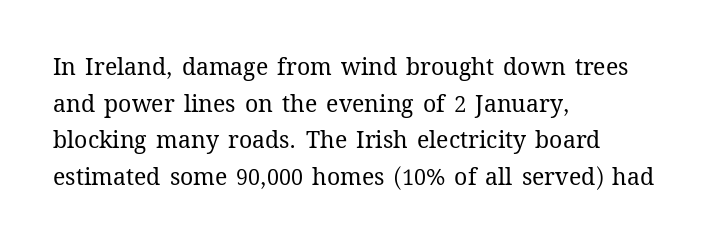
Q: Is the text bold? A: No.
Q: Is the text italic (slanted)? A: No, it is upright.
Q: Is the text underlined? A: No.
Q: How is the paragraph aligned? A: Left-aligned.
Q: Is the spacing between letters normal or unusually wide? A: Normal.
Q: Is the spacing between lines tight, normal or loose? A: Normal.
